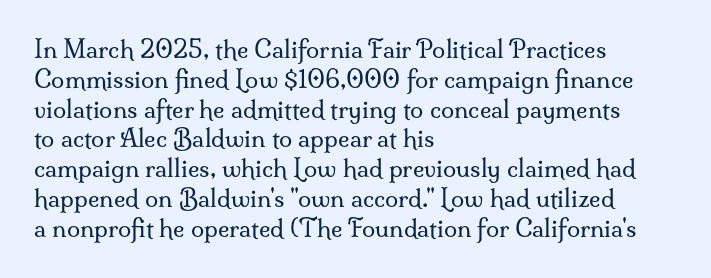
If you drew a line through each stem, it would be perfectly vertical. Tracking value appears to be zero — textbook default spacing. The rag falls on the right side of this text block. The face looks like a standard text weight, possibly lighter. The string is rendered with underlining switched off.
